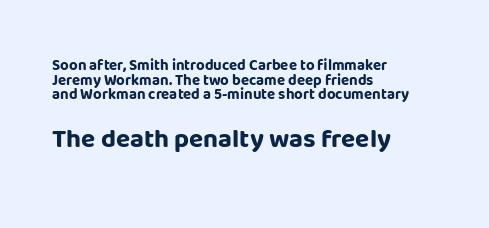
Visually, the bottom section dominates because its glyphs are scaled up. Plain, unruled lines of type. These lines huddle together more closely than default settings would place them. A typesetter would call this zero additional tracking.
